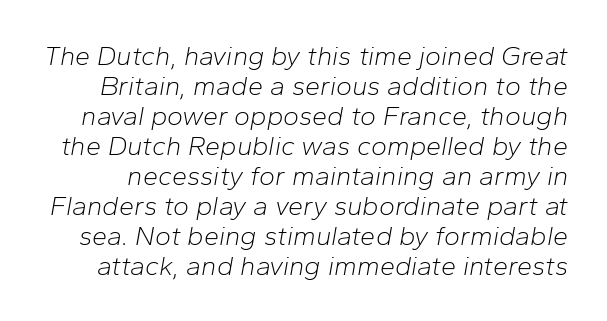
Q: Is the text bold? A: No.
Q: Is the text italic (slanted)? A: Yes, it leans right by about 10 degrees.
Q: Is the text underlined? A: No.
Q: Is the spacing between letters normal or unusually wide? A: Normal.
Q: Is the spacing between lines tight, normal or loose? A: Tight.
